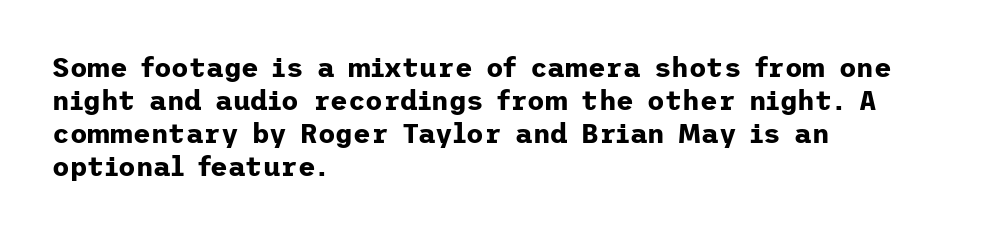
Words float on clear page, feet unadorned. Does the lettering tilt? It doesn't — this is upright. Visually the block forms a straight wall on the left and a jagged coastline on the right. These words are printed bold, with thick strokes throughout. Characters follow at the spacing the type designer built in.
